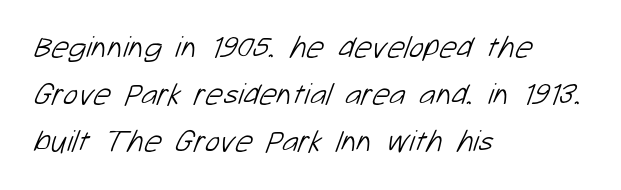
The image shows 31 px light sans-serif type; set left-aligned, normal line spacing (1.51x), normal letter spacing, not underlined; low stroke contrast and a medium x-height.
